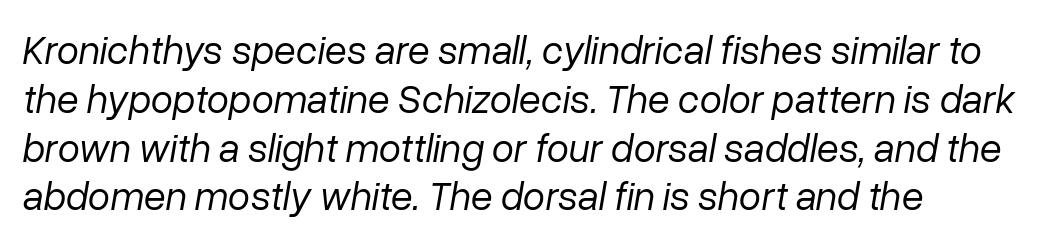
Heft: none added — not bold. Caption: multi-line text, flush left, ragged right. Posture: slanted. The passage shown has conventional tracking throughout.
